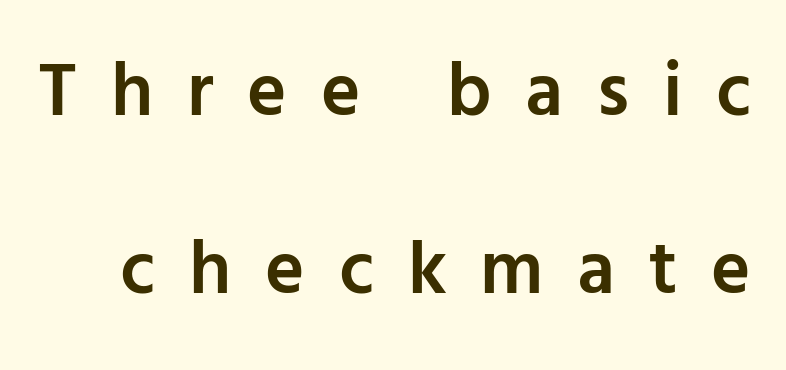
The image shows 75 px semibold sans-serif type, upright; set loose line spacing (2.38x), unusually wide letter spacing (+0.45 em), not underlined; low stroke contrast and a medium x-height.
